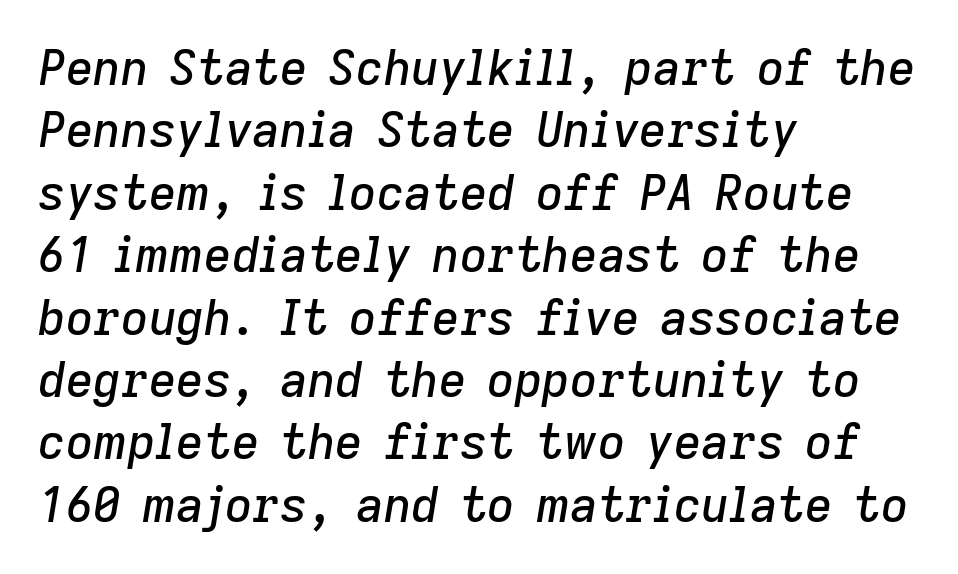
{"italic": "yes", "lean": "right", "slant_degrees": 9, "width": "normal", "stroke_contrast": "low", "x_height": "medium", "monospaced": "no", "underline": "no", "align": "left", "line_spacing": "normal", "line_spacing_ratio": 1.3, "letter_spacing": "normal", "letter_spacing_em": 0.0, "glyph_px": 48}
